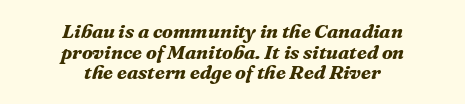
{"italic": "yes", "lean": "right", "slant_degrees": 16, "bold": "yes", "underline": "no", "align": "center", "line_spacing": "tight", "line_spacing_ratio": 1.03, "letter_spacing": "normal", "letter_spacing_em": 0.0, "glyph_px": 20}
